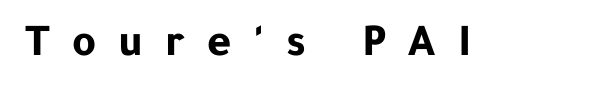
To sum up the face: it is a sans, with no serifs. Clear beneath every line of the passage. This rendering widens character spacing well past its baseline value. This sample has the flowing, uneven cadence of proportional lettering.
